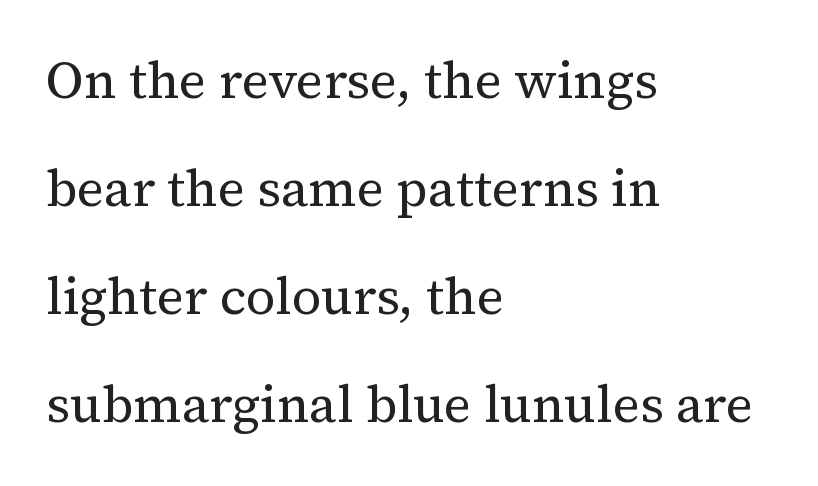
{"serif": "yes", "italic": "no", "bold": "no", "weight": "regular", "width": "normal", "stroke_contrast": "medium", "x_height": "medium", "monospaced": "no", "underline": "no", "align": "left", "line_spacing": "loose", "line_spacing_ratio": 2.08, "letter_spacing": "normal", "letter_spacing_em": 0.0, "glyph_px": 52}
